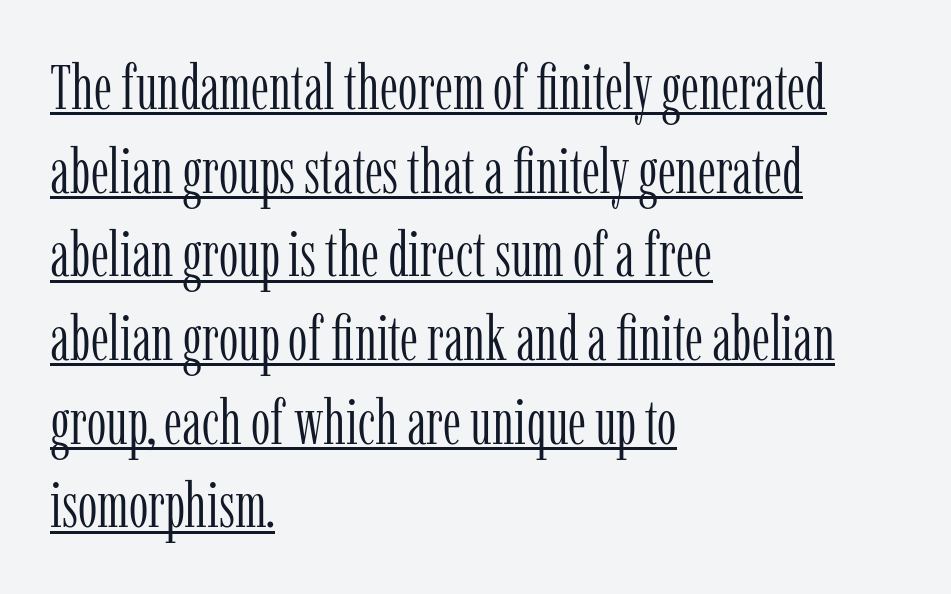
The image shows 62 px light, condensed serif type, upright; set left-aligned, normal line spacing (1.35x), normal letter spacing, underlined; low stroke contrast and a medium x-height.
